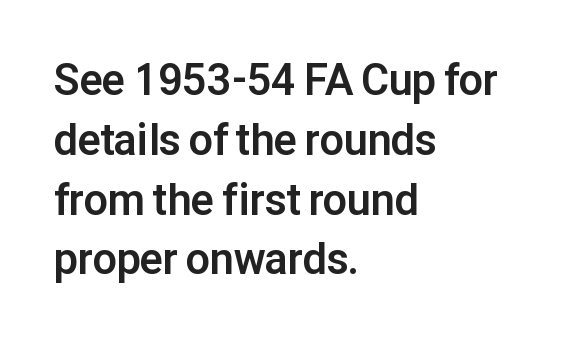
Q: Is the text bold? A: Yes.
Q: Is the text italic (slanted)? A: No, it is upright.
Q: Is the typeface a serif or a sans-serif typeface? A: Sans-serif.
Q: Is the text underlined? A: No.
Q: How is the paragraph aligned? A: Left-aligned.
Q: Is the spacing between letters normal or unusually wide? A: Normal.
Q: Is the spacing between lines tight, normal or loose? A: Normal.
Q: Width (condensed, normal, or wide)? A: Normal.
Q: Stroke contrast? A: Low.
Q: x-height? A: Medium.
Q: Monospaced? A: No.
